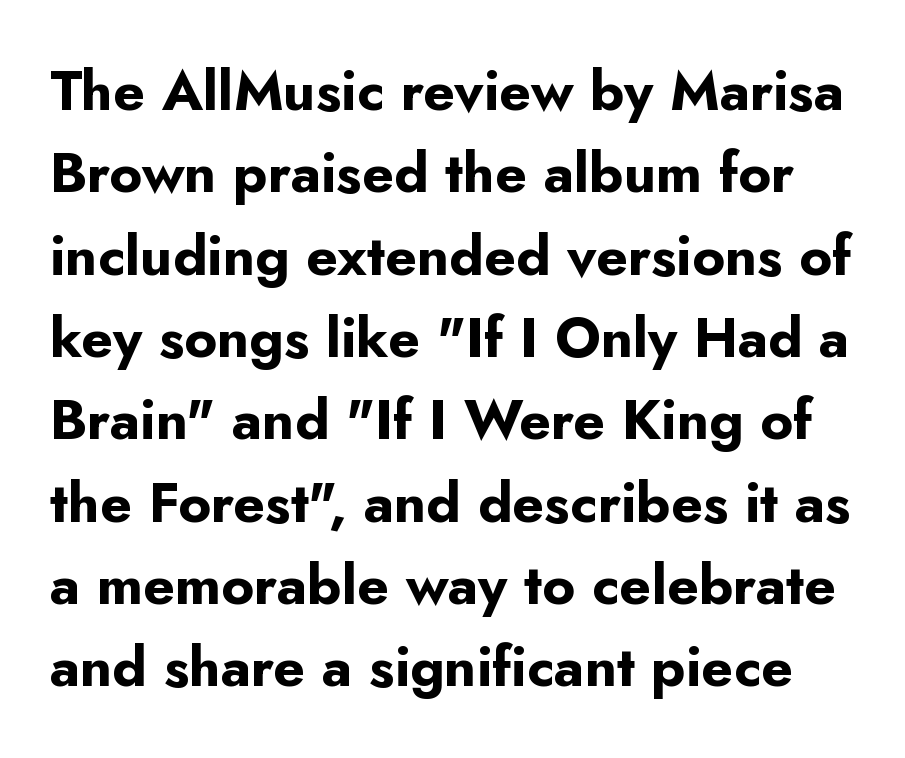
Q: Is the text bold? A: Yes.
Q: Is the text italic (slanted)? A: No, it is upright.
Q: Is the typeface a serif or a sans-serif typeface? A: Sans-serif.
Q: Is the text underlined? A: No.
Q: Is the spacing between letters normal or unusually wide? A: Normal.
Q: Is the spacing between lines tight, normal or loose? A: Normal.
Q: Width (condensed, normal, or wide)? A: Normal.
Q: Stroke contrast? A: Low.
Q: x-height? A: Small.
Q: Monospaced? A: No.
